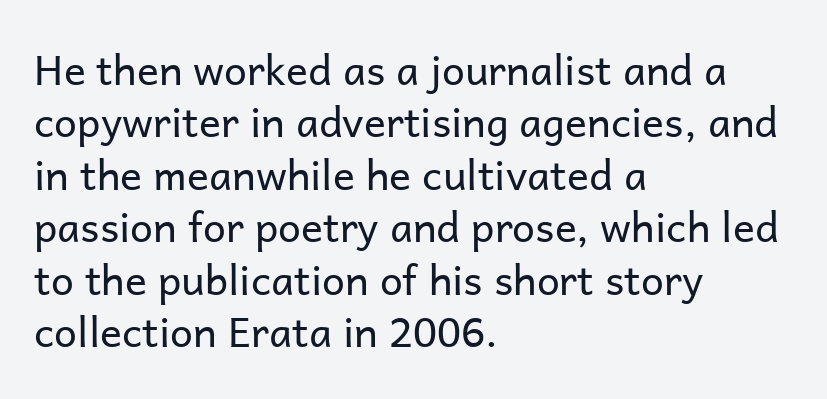
The image shows 41 px regular-weight sans-serif type, upright; set left-aligned, normal line spacing (1.28x), normal letter spacing, not underlined; low stroke contrast and a medium x-height.
